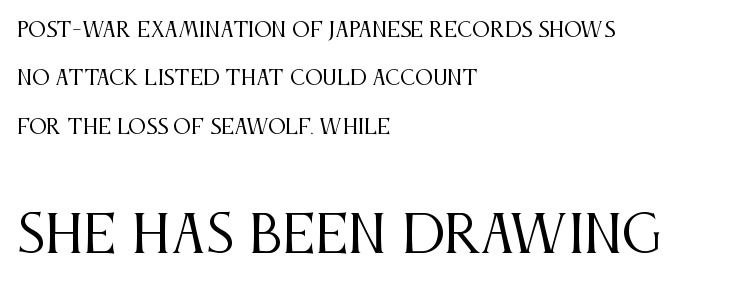
{"serif": "yes", "italic": "no", "bold": "no", "weight": "regular", "width": "condensed", "stroke_contrast": "medium", "x_height": "large", "monospaced": "no", "underline": "no", "align": "left", "line_spacing": "loose", "line_spacing_ratio": 2.42, "letter_spacing": "normal", "letter_spacing_em": 0.0, "larger_block": "second", "size_ratio": 2.55, "glyph_px": 51}
